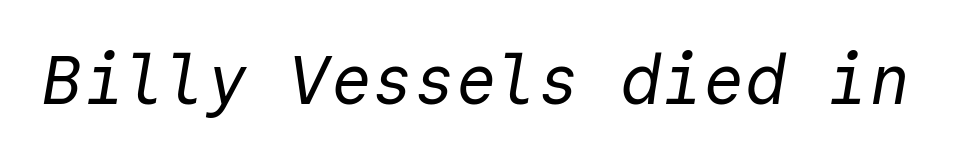
{"serif": "no", "bold": "no", "weight": "regular", "width": "normal", "x_height": "medium", "monospaced": "yes", "underline": "no", "letter_spacing": "normal", "letter_spacing_em": 0.0, "glyph_px": 69}
